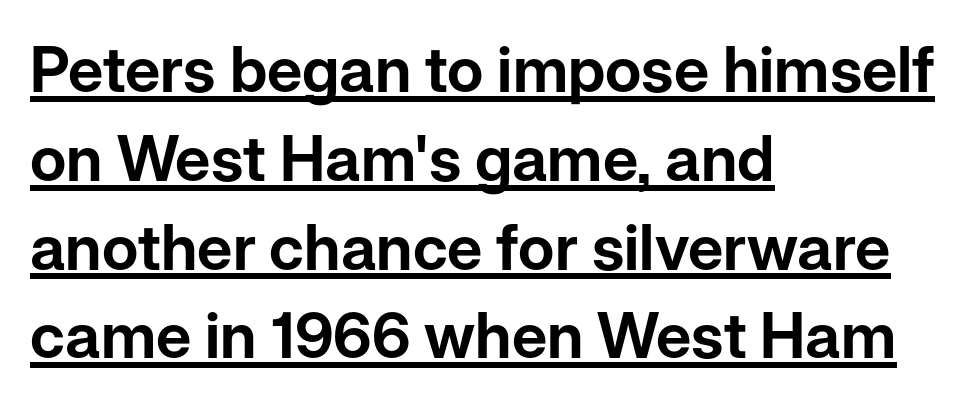
You could not count columns in this text — the font is proportionally spaced. Leading matches the norm, producing a regular column. Style check: upright. Notice how a bar underscores the lettering throughout. Horizontally, the lines are justified to the leading edge only. Each word holds together tightly as a unit, with standard inter-letter gaps.
